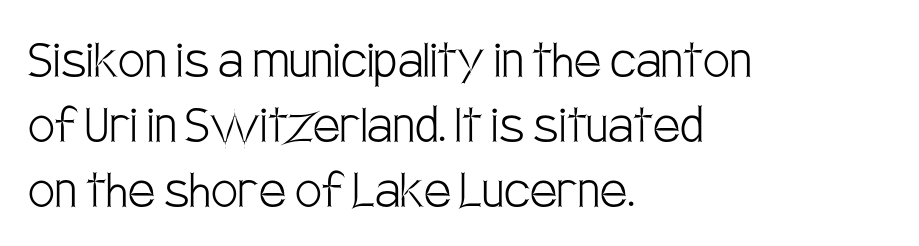
The image shows 60 px light, condensed sans-serif type, upright; set left-aligned, tight line spacing (1.08x), normal letter spacing, not underlined; low stroke contrast and a large x-height.
